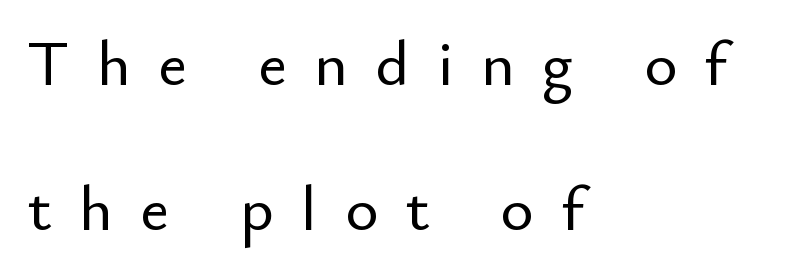
{"serif": "no", "italic": "no", "width": "normal", "stroke_contrast": "low", "x_height": "small", "monospaced": "no", "underline": "no", "align": "left", "line_spacing": "loose", "line_spacing_ratio": 2.3, "letter_spacing": "wide", "letter_spacing_em": 0.44, "glyph_px": 63}
